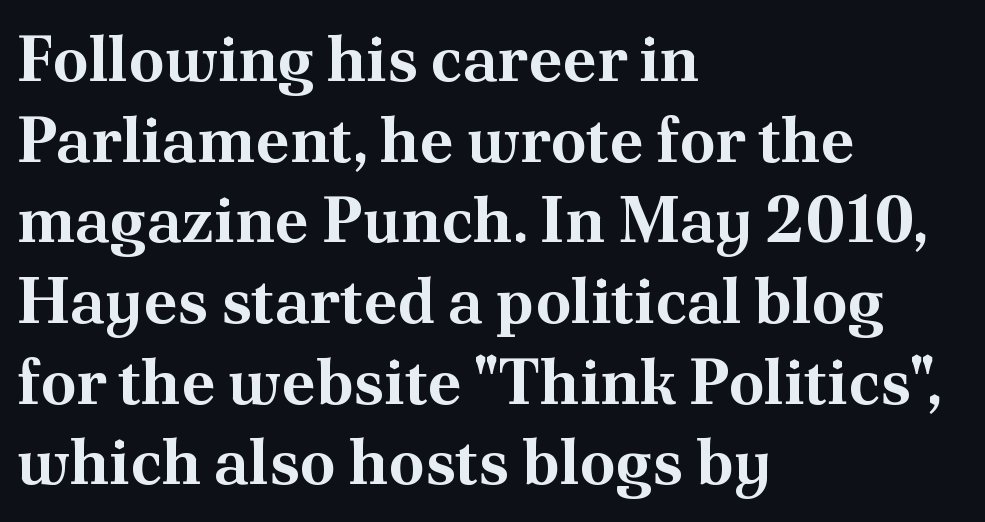
{"serif": "yes", "italic": "no", "bold": "yes", "weight": "bold", "width": "normal", "stroke_contrast": "medium", "x_height": "small", "monospaced": "no", "underline": "no", "align": "left", "line_spacing": "normal", "line_spacing_ratio": 1.26, "letter_spacing": "normal", "letter_spacing_em": 0.0, "glyph_px": 64}
